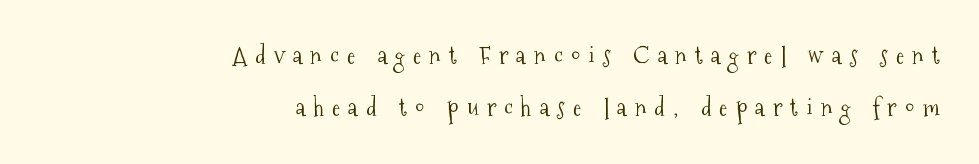
{"italic": "no", "bold": "no", "underline": "no", "align": "right", "line_spacing": "loose", "line_spacing_ratio": 2.15, "letter_spacing": "wide", "letter_spacing_em": 0.35, "glyph_px": 24}
